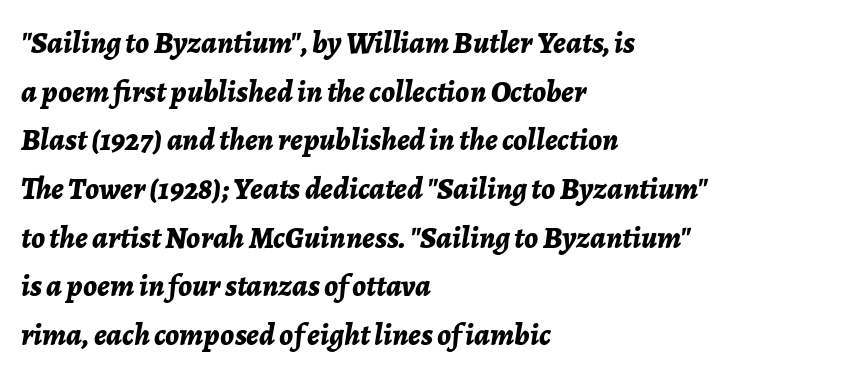
Q: Is the text bold? A: Yes.
Q: Is the text italic (slanted)? A: Yes, it leans right by about 7 degrees.
Q: Is the text underlined? A: No.
Q: How is the paragraph aligned? A: Left-aligned.
Q: Is the spacing between letters normal or unusually wide? A: Normal.
Q: Is the spacing between lines tight, normal or loose? A: Normal.
Q: Width (condensed, normal, or wide)? A: Normal.
Q: Stroke contrast? A: Low.
Q: x-height? A: Medium.
Q: Monospaced? A: No.
